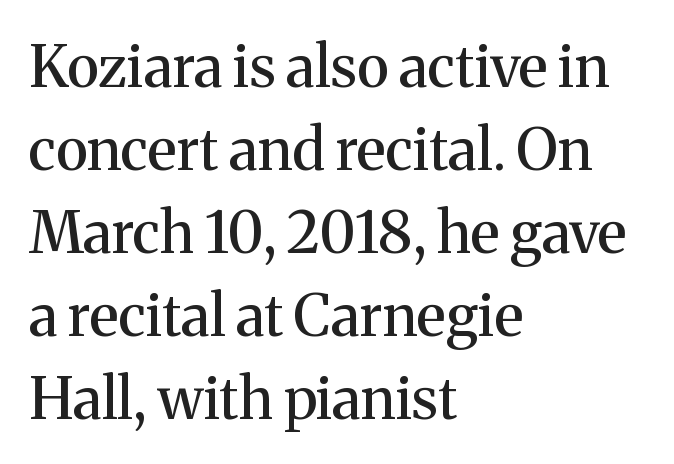
The image shows 58 px serif type, upright; set left-aligned, normal line spacing (1.43x), normal letter spacing, not underlined; medium stroke contrast and a medium x-height.
